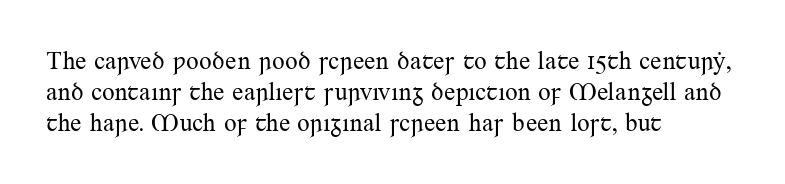
A light-to-regular cut is what we see here. Clear beneath every line of the passage. Vertical strokes here are truly vertical. The passage shown has conventional tracking throughout. Leftover space on each line is placed entirely after the last word.
